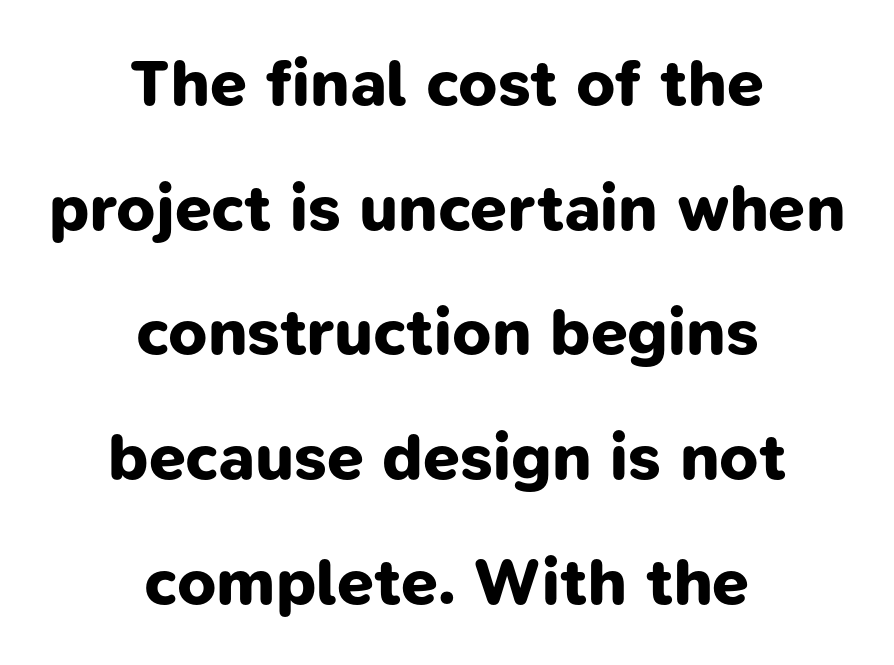
The image shows 66 px bold sans-serif type; set centered, line spacing 1.89x, normal letter spacing, not underlined; low stroke contrast and a medium x-height.
